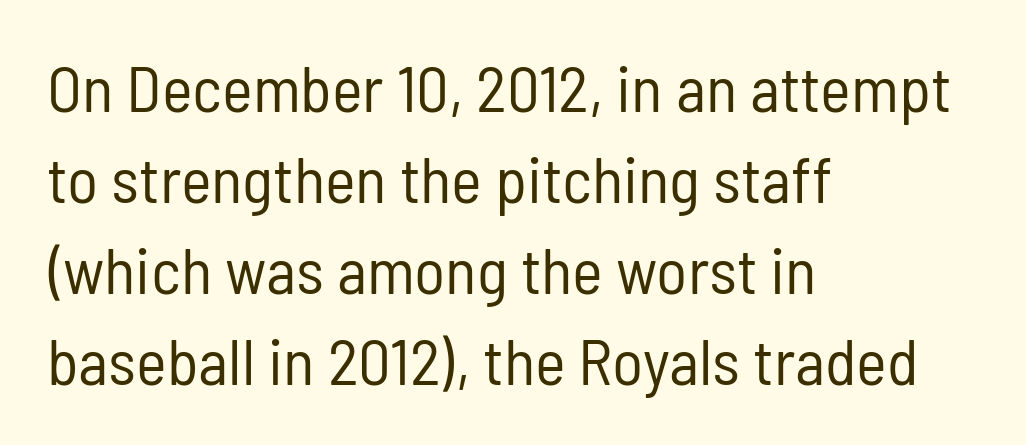
The image shows 65 px regular-weight, condensed sans-serif type, upright; set left-aligned, normal line spacing (1.4x), normal letter spacing, not underlined; low stroke contrast and a medium x-height.
